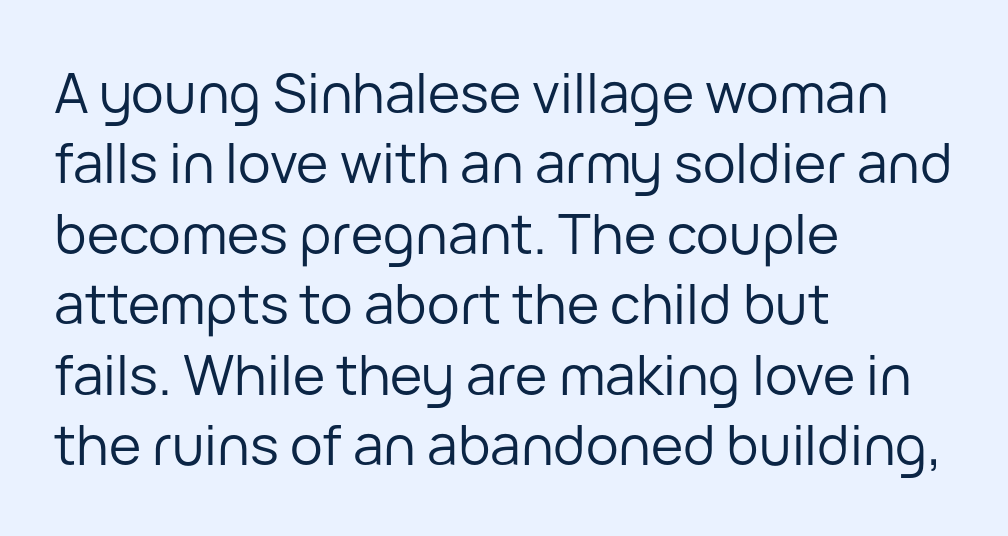
The words here are not underlined. Rendered with straight, roman letterforms. No heavy texture on the line: the type isn't bold. The rendering keeps characters at their native spacing.
